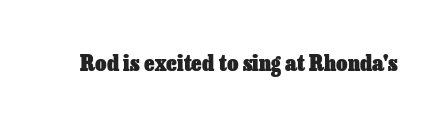
Short note: letters normally spaced. Words float on clear page, feet unadorned. The letters stand upright; this is a roman face. Heavy, bold letterforms.
